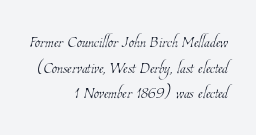
{"bold": "no", "underline": "no", "align": "right", "line_spacing_ratio": 1.22, "letter_spacing": "normal", "letter_spacing_em": 0.0, "glyph_px": 21}
